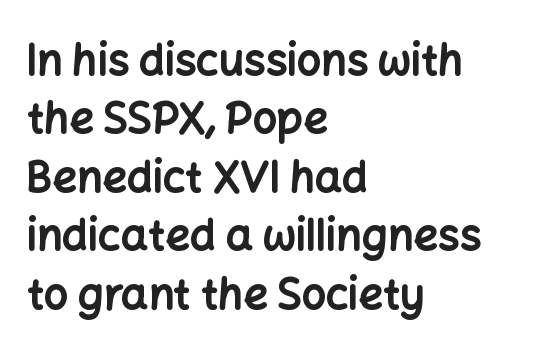
{"serif": "no", "italic": "no", "bold": "yes", "weight": "bold", "width": "normal", "stroke_contrast": "low", "x_height": "medium", "monospaced": "no", "underline": "no", "align": "left", "line_spacing": "normal", "line_spacing_ratio": 1.36, "letter_spacing": "normal", "letter_spacing_em": 0.0, "glyph_px": 43}
